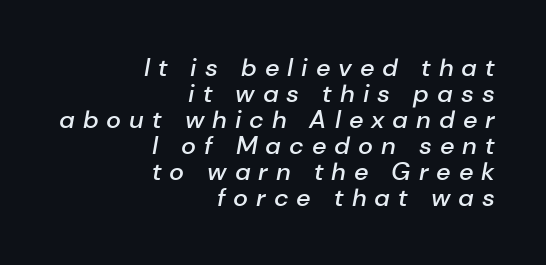
{"italic": "yes", "lean": "right", "slant_degrees": 10, "bold": "semi", "underline": "no", "align": "right", "line_spacing": "tight", "line_spacing_ratio": 1.04, "letter_spacing": "wide", "letter_spacing_em": 0.32, "glyph_px": 25}
